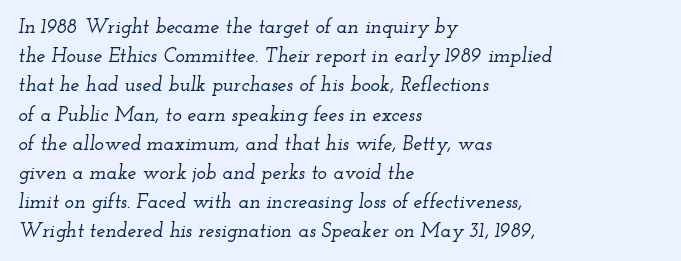
There is no visible air inserted between adjacent glyphs. The area under the type is left untouched. All the whitespace from short lines collects on the right. The rendering applies a slant to the glyphs. If you measured baseline to baseline, you'd find a middling distance.
